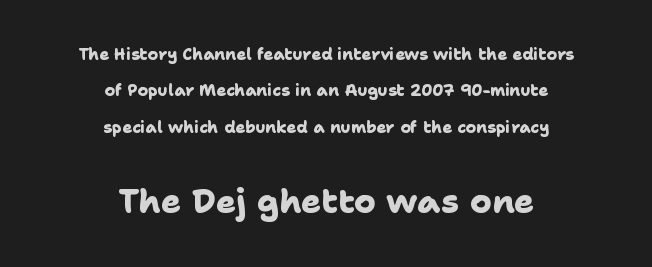
The rendering uses natural spacing where letterforms have individual widths. The letters carry no serifs — their stems end cleanly without finishing strokes. The lines are spread far apart with generous leading. Compared with a flush-left layout, this one balances lines on the center instead. Type without underlining. Visually, the bottom section dominates because its glyphs are scaled up.
